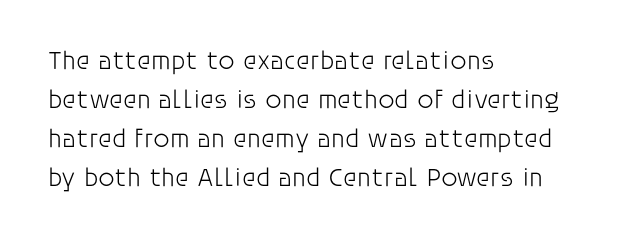
The image shows 26 px text type, upright; set left-aligned, normal line spacing (1.5x), normal letter spacing, not underlined.
